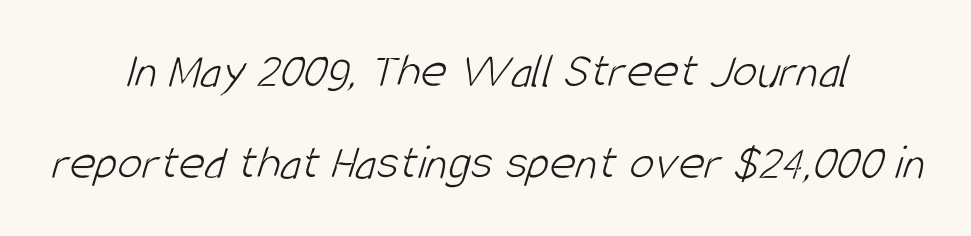
The cut favours lightness, reaching ordinary text weight at its darkest. The rendering positions every line midway between the sides. Letter spacing: default. Font category for this specimen: sans-serif. The letters advance in unequal steps, a hallmark of proportional type.
